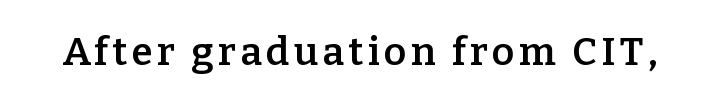
A bit beefed up — I'd call it semibold rather than bold. The font family rendered here belongs to the serif group. These lines are rendered in a variable-pitch font. Every stem runs plumb, perpendicular to the baseline. Unmarked baselines from the first word to the last.
